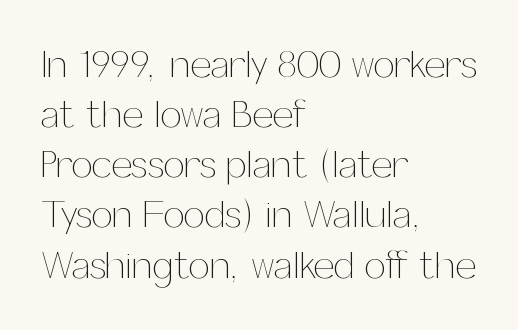
Q: Is the text bold? A: No.
Q: Is the text italic (slanted)? A: No, it is upright.
Q: Is the text underlined? A: No.
Q: How is the paragraph aligned? A: Left-aligned.
Q: Is the spacing between letters normal or unusually wide? A: Normal.
Q: Is the spacing between lines tight, normal or loose? A: Normal.
Q: Width (condensed, normal, or wide)? A: Normal.
Q: Stroke contrast? A: Medium.
Q: x-height? A: Medium.
Q: Monospaced? A: No.
